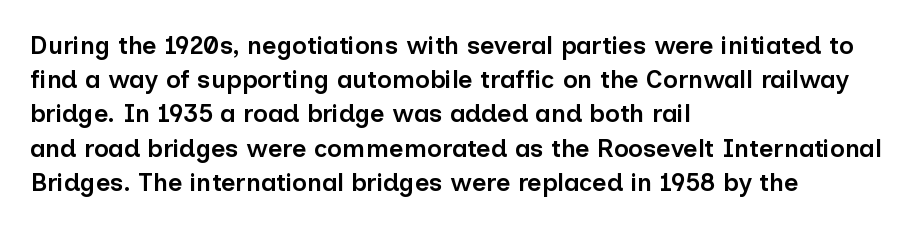
Compared with typical body copy, the letter spacing here is the same. Words float on clear page, feet unadorned. This is the regular roman posture of the typeface. The strokes are fattened partway — semibold, not bold.
